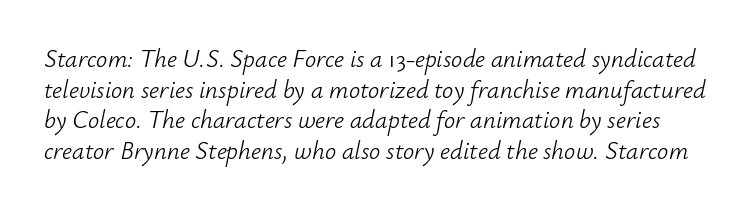
The text carries the slant typical of an italic or oblique font. What stands out about the letter spacing? Nothing — it is the standard amount. Letters have the restrained weight of plain body copy at most. A clean baseline with only descenders dipping below it.
